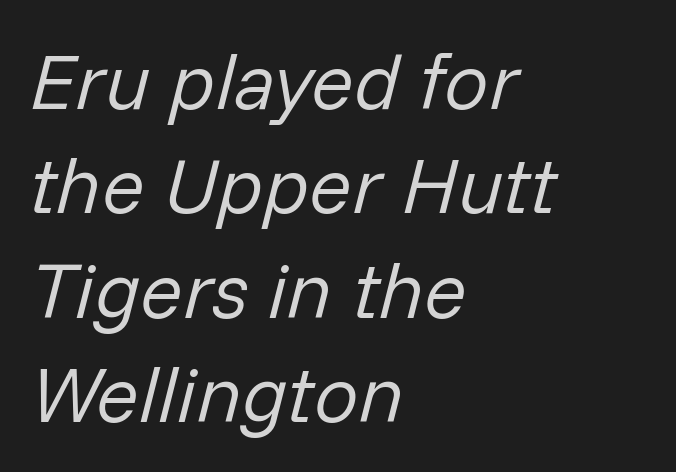
These lines stack with their left ends in a neat column. Weight: regular or lighter. In terms of posture, this sample is oblique. The rendering uses natural spacing where letterforms have individual widths. Has an underline been added? It has not.
